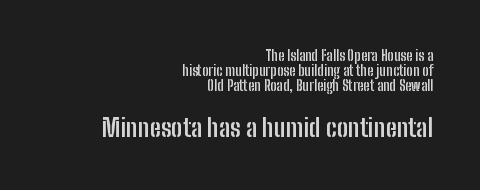
The image shows 25 px bold type, upright; set right-aligned, tight line spacing (1.06x), normal letter spacing, not underlined; the second (bottom) block is 1.79x larger.
